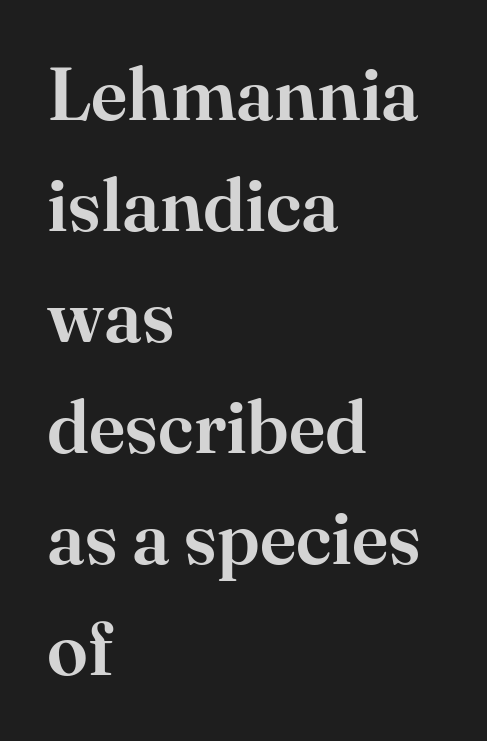
The image shows 74 px serif type, upright; set left-aligned, normal line spacing (1.5x), normal letter spacing, not underlined; high stroke contrast and a small x-height.
